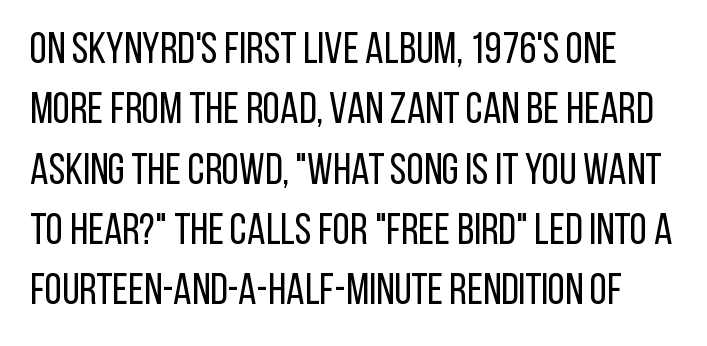
The image shows 44 px regular-weight, condensed sans-serif type, upright; set normal line spacing (1.37x), normal letter spacing, not underlined; low stroke contrast and a large x-height.
